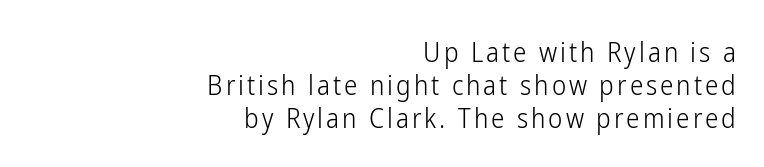
Reading down the block, your eye finds every line finishing at a fixed right position. The axis of the letterforms is exactly vertical. Rule under the text: the space is simply empty. Counters stay open thanks to moderate or lighter strokes.
